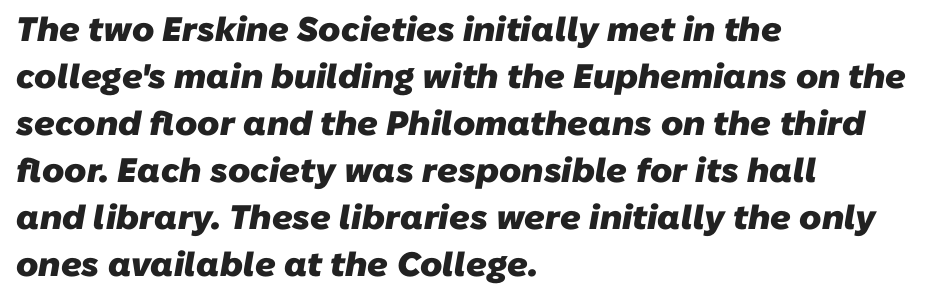
The image shows 34 px heavy sans-serif type; set left-aligned, normal line spacing (1.38x), normal letter spacing, not underlined; low stroke contrast and a medium x-height.
